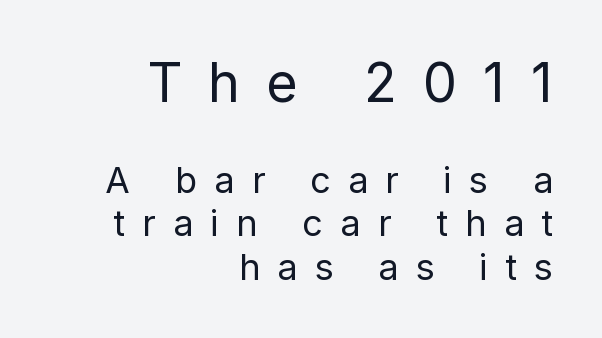
Q: Is the text bold? A: No.
Q: Is the text italic (slanted)? A: No, it is upright.
Q: Is the typeface a serif or a sans-serif typeface? A: Sans-serif.
Q: Is the text underlined? A: No.
Q: How is the paragraph aligned? A: Right-aligned.
Q: Is the spacing between letters normal or unusually wide? A: Unusually wide.
Q: Which block of text is set in a larger size, the first (top) or the second (bottom)? A: The first (top) one.
Q: Width (condensed, normal, or wide)? A: Normal.
Q: Stroke contrast? A: Low.
Q: x-height? A: Medium.
Q: Monospaced? A: No.
